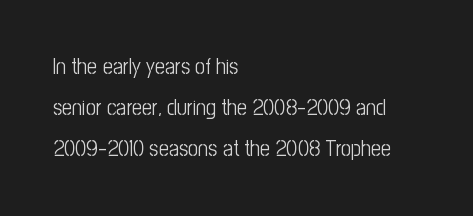
The image shows 22 px text type, upright; set left-aligned, line spacing 1.86x, normal letter spacing, not underlined.
